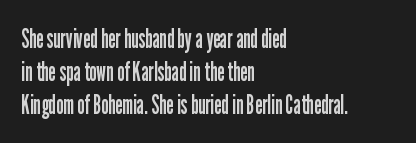
The image shows 27 px text type, upright; set left-aligned, line spacing 1.23x, normal letter spacing, not underlined.
